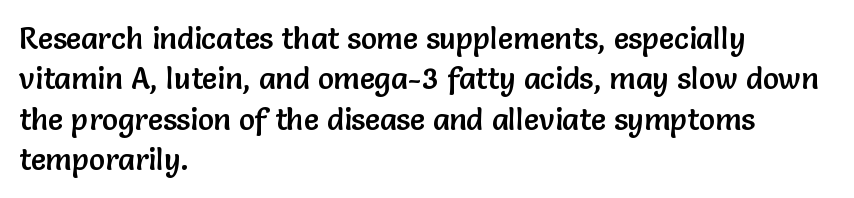
{"serif": "no", "italic": "no", "width": "normal", "stroke_contrast": "low", "x_height": "medium", "monospaced": "no", "underline": "no", "align": "left", "line_spacing": "normal", "line_spacing_ratio": 1.35, "letter_spacing": "normal", "letter_spacing_em": 0.0, "glyph_px": 30}
